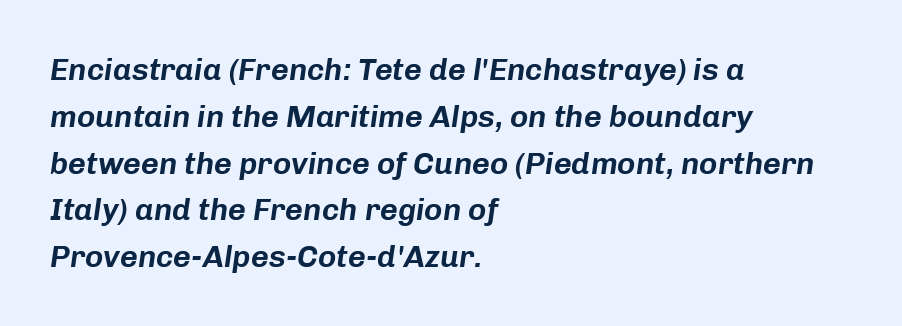
You can tell it's italic because the verticals aren't actually vertical. Looks like regular typesetting: each glyph gets only the width it needs. Honestly, there is no underline to notice here at all. Compared with typical body copy, the letter spacing here is the same.
